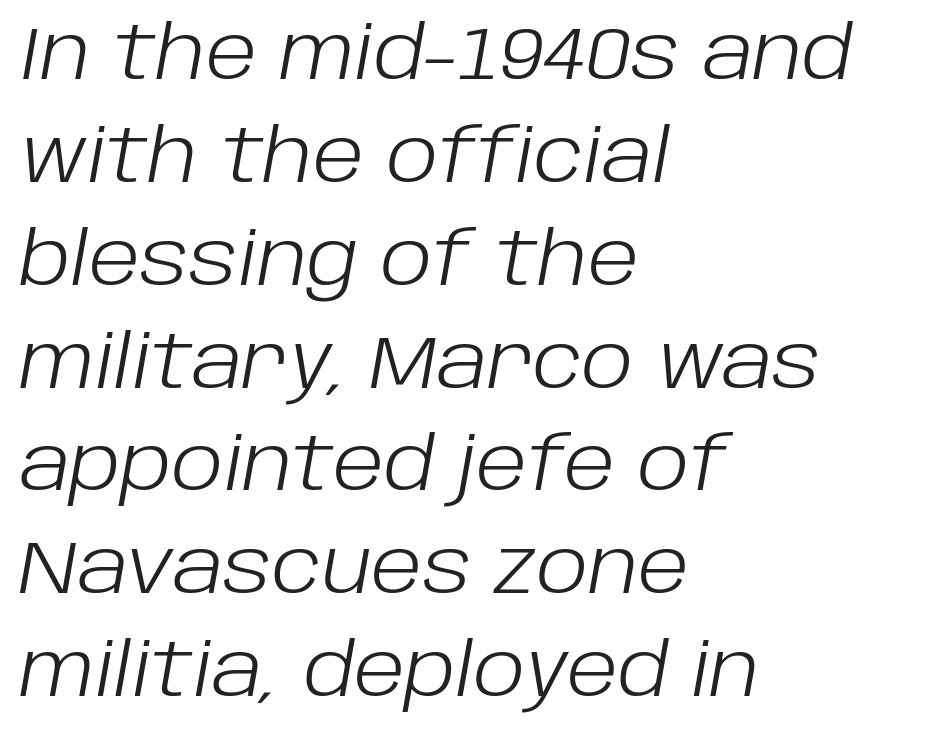
Stem width sits at or under what a default text font uses. This sample keeps an unexceptional amount of space between lines. This sample has the flowing, uneven cadence of proportional lettering. The letters are slanted; this is an italic face. If you drew a ruler down the left edge, every line would touch it.
